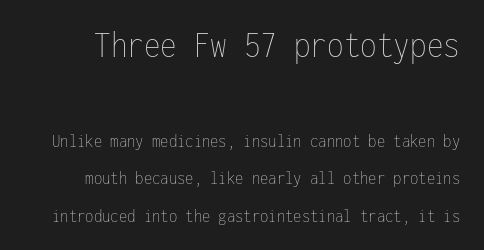
{"italic": "no", "bold": "no", "weight": "thin", "width": "condensed", "stroke_contrast": "low", "x_height": "medium", "monospaced": "yes", "underline": "no", "line_spacing": "loose", "line_spacing_ratio": 1.98, "letter_spacing": "normal", "letter_spacing_em": 0.0, "larger_block": "first", "size_ratio": 2.0, "glyph_px": 38}
